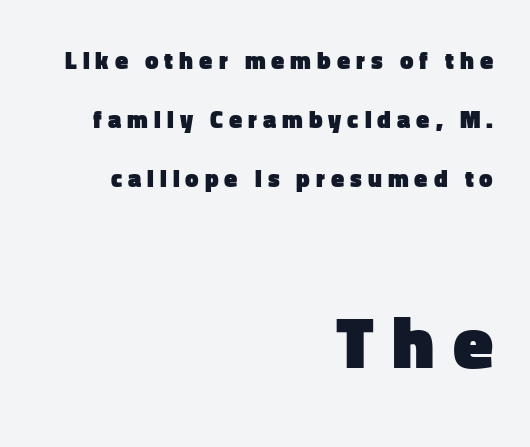
You can tell from the bare stems that sans-serif type was used. Teacher's note: observe the even right margin — that is flush-right alignment. Posture: straight, roman, zero tilt. A typesetter would call this proportional, since set widths differ per character.
